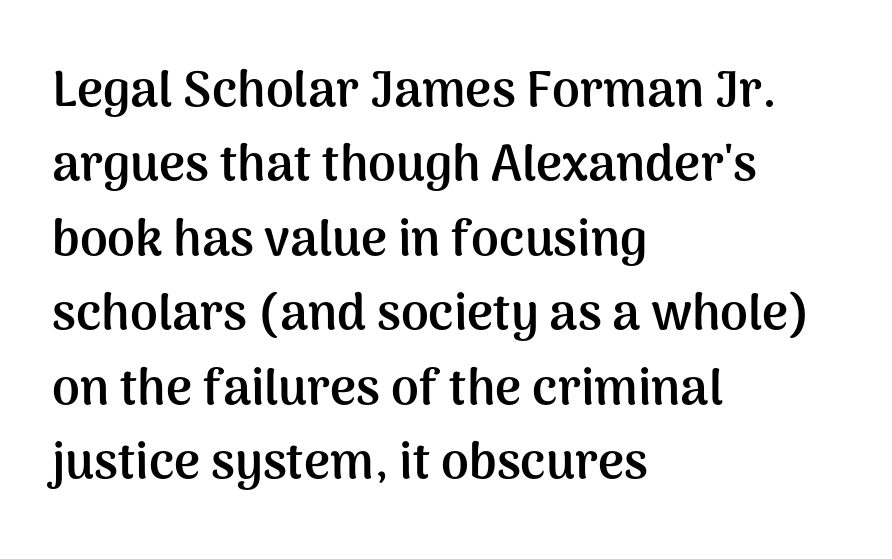
Q: Is the text bold? A: Yes.
Q: Is the text italic (slanted)? A: No, it is upright.
Q: Is the typeface a serif or a sans-serif typeface? A: Sans-serif.
Q: Is the text underlined? A: No.
Q: How is the paragraph aligned? A: Left-aligned.
Q: Is the spacing between letters normal or unusually wide? A: Normal.
Q: Is the spacing between lines tight, normal or loose? A: Normal.
Q: Width (condensed, normal, or wide)? A: Normal.
Q: Stroke contrast? A: Medium.
Q: x-height? A: Medium.
Q: Monospaced? A: No.
